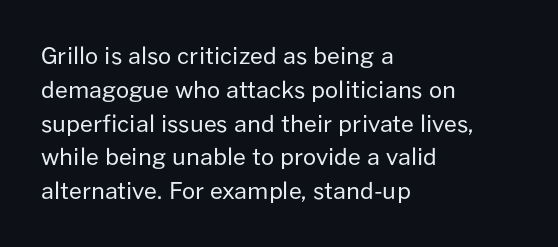
The image shows 23 px text type, upright; set left-aligned, normal line spacing (1.47x), normal letter spacing, not underlined.
